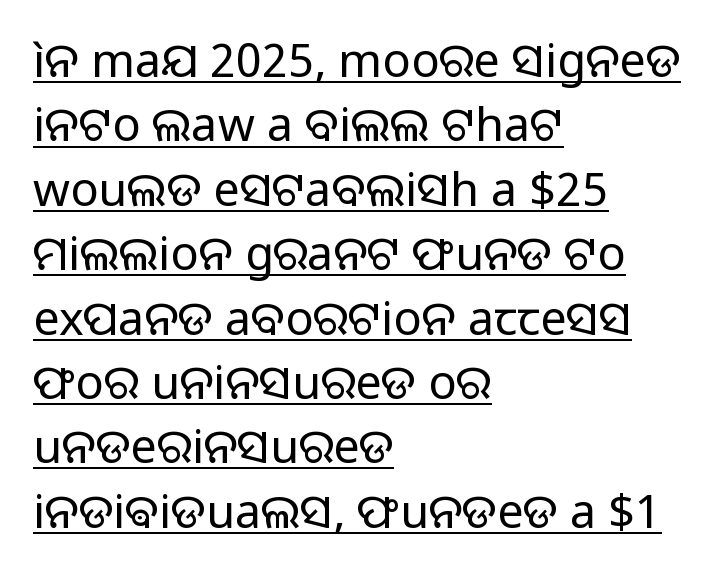
The rendered words wear a rule along their underside. Every character sits straight up, as roman type does. Nothing unusual about the tracking: characters are spaced as the font intends. Think of a printed novel: that variable character pitch is what you see here. The strokes carry an ordinary text weight at most. Normally led — the rows are evenly, conventionally spaced.
